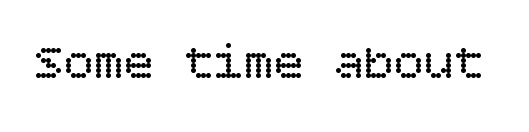
It's the straight-up-and-down kind of type. No heavy texture on the line: the type isn't bold. The gap between lines stays unmarked. A typesetter would call this zero additional tracking.
